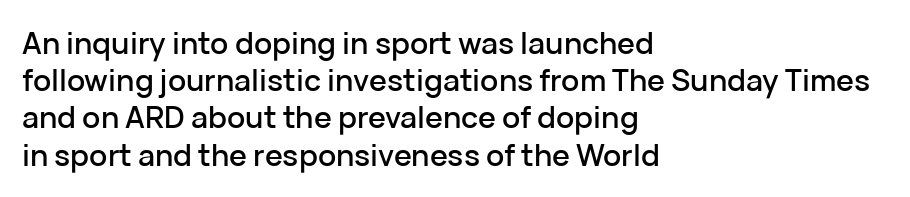
Honestly, the letter spacing is just normal — you wouldn't notice it. Check the space under the baseline: it is left empty. Grotesque or geometric, the face here clearly has no serifs. Note the varied advance widths — an 'i' is clearly narrower than an 'm'. This sample is left-justified, so line endings fall wherever the words run out. Posture: straight, roman, zero tilt.
